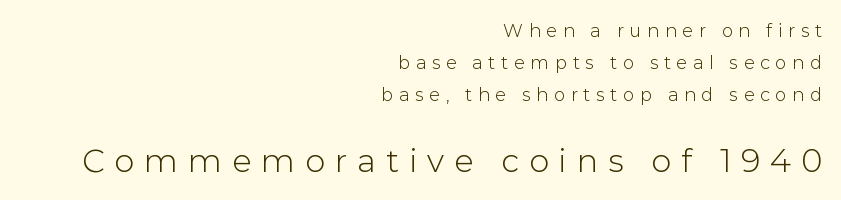
{"serif": "no", "italic": "no", "width": "normal", "stroke_contrast": "low", "x_height": "medium", "monospaced": "no", "underline": "no", "align": "right", "line_spacing_ratio": 1.78, "letter_spacing": "wide", "letter_spacing_em": 0.31, "larger_block": "second", "size_ratio": 1.78, "glyph_px": 32}
